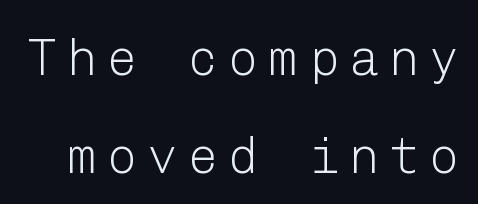
Q: Is the text bold? A: No.
Q: Is the text italic (slanted)? A: No, it is upright.
Q: Is the typeface a serif or a sans-serif typeface? A: Sans-serif.
Q: Is the text underlined? A: No.
Q: Is the spacing between lines tight, normal or loose? A: Loose.
Q: Width (condensed, normal, or wide)? A: Normal.
Q: Stroke contrast? A: Low.
Q: x-height? A: Medium.
